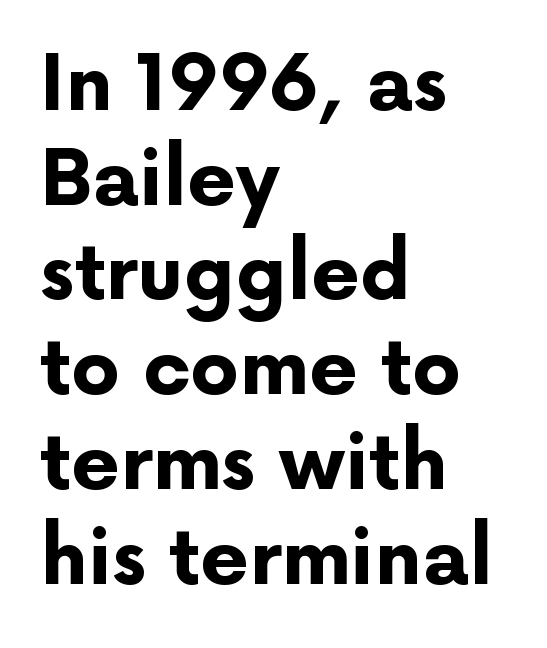
{"serif": "no", "italic": "no", "bold": "yes", "weight": "bold", "width": "normal", "stroke_contrast": "low", "x_height": "medium", "monospaced": "no", "underline": "no", "align": "left", "line_spacing_ratio": 1.23, "letter_spacing": "normal", "letter_spacing_em": 0.0, "glyph_px": 77}
